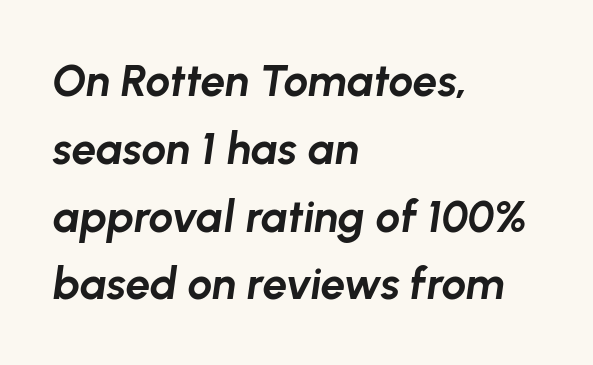
Q: Is the text bold? A: Yes.
Q: Is the text italic (slanted)? A: Yes, it leans right by about 8 degrees.
Q: Is the text underlined? A: No.
Q: How is the paragraph aligned? A: Left-aligned.
Q: Is the spacing between letters normal or unusually wide? A: Normal.
Q: Is the spacing between lines tight, normal or loose? A: Normal.
Q: Width (condensed, normal, or wide)? A: Normal.
Q: Stroke contrast? A: Low.
Q: x-height? A: Medium.
Q: Monospaced? A: No.
